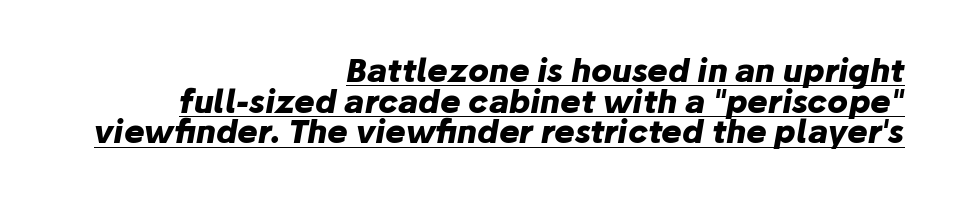
{"italic": "yes", "lean": "right", "slant_degrees": 10, "bold": "yes", "weight": "heavy", "width": "normal", "stroke_contrast": "low", "x_height": "medium", "monospaced": "no", "underline": "yes", "align": "right", "line_spacing": "tight", "line_spacing_ratio": 0.99, "letter_spacing": "normal", "letter_spacing_em": 0.0, "glyph_px": 31}
